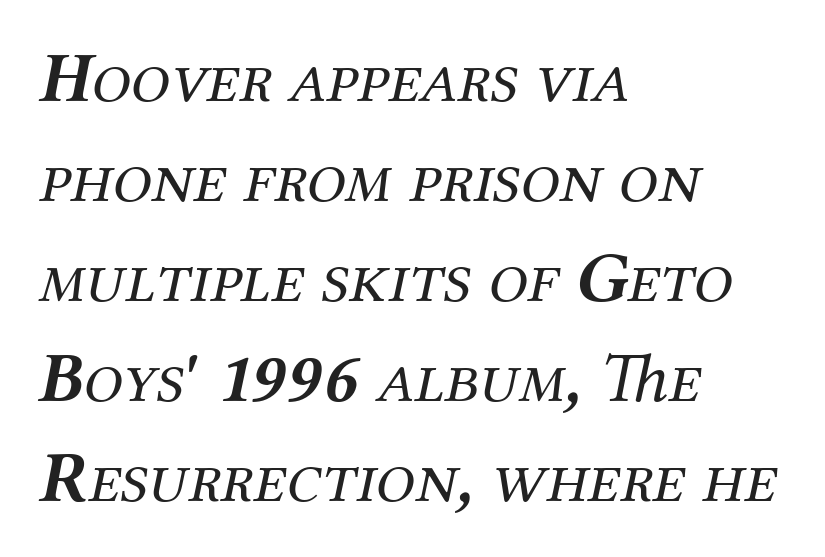
The image shows 71 px regular-weight serif type, italic (leaning right); set left-aligned, normal line spacing (1.41x), normal letter spacing, not underlined; medium stroke contrast and a medium x-height.
